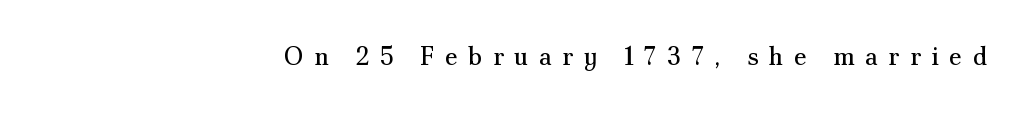
{"italic": "no", "bold": "no", "underline": "no", "align": "right", "letter_spacing": "wide", "letter_spacing_em": 0.42, "glyph_px": 25}
